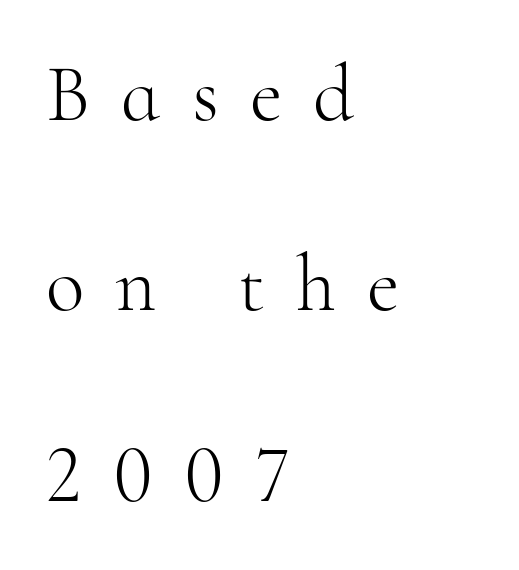
The image shows 80 px light serif type, upright; set left-aligned, loose line spacing (2.38x), unusually wide letter spacing (+0.39 em), not underlined; high stroke contrast and a small x-height.
